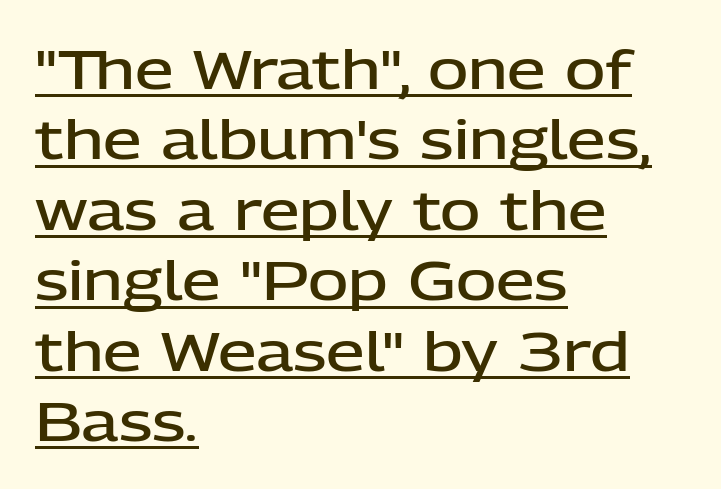
Serif or sans? Sans — the stroke terminals are bare. Horizontal bands of white between lines are of average thickness. It's the straight-up-and-down kind of type. Underline: present. The passage shown is semibold, sitting just below true bold.
